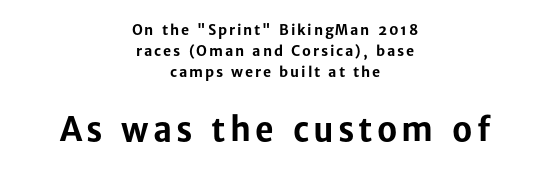
The image shows 32 px bold sans-serif type, upright; set centered, normal line spacing (1.49x), not underlined; the second (bottom) block is 2.29x larger; low stroke contrast and a medium x-height.
